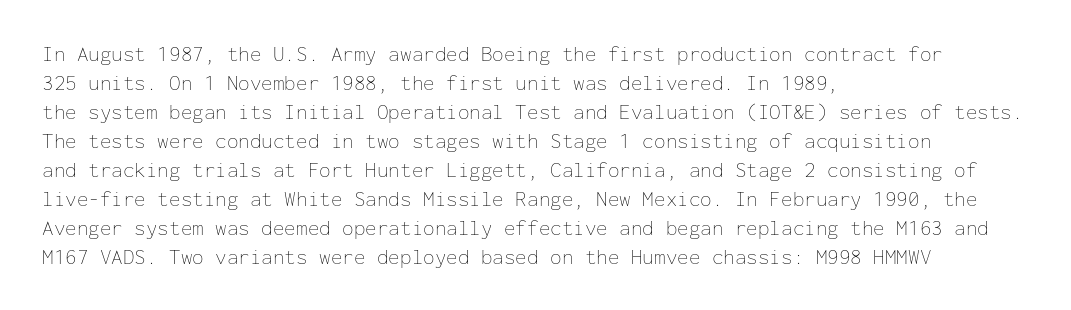
Letters rest on an invisible, unmarked baseline. Heaviness? Minimal to ordinary, like unemphasized prose. The rendering anchors every line to the left-hand side. The line-height multiplier appears to be the usual default.
